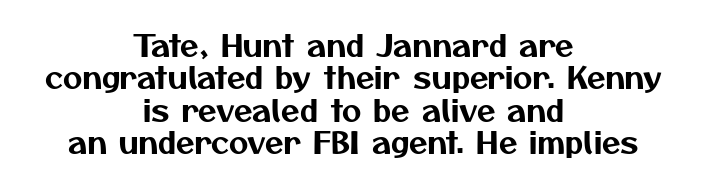
The image shows 30 px sans-serif type; set centered, tight line spacing (1.08x), normal letter spacing, not underlined; medium stroke contrast and a medium x-height.
